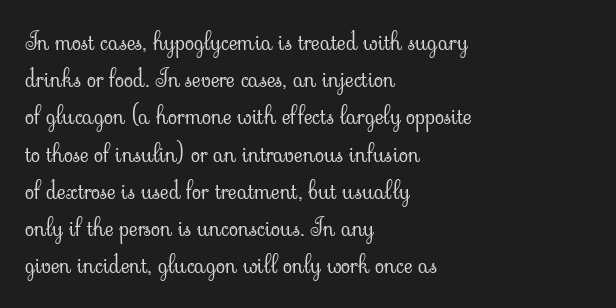
{"italic": "no", "bold": "no", "underline": "no", "align": "left", "line_spacing": "normal", "line_spacing_ratio": 1.55, "letter_spacing": "normal", "letter_spacing_em": 0.0, "glyph_px": 24}
